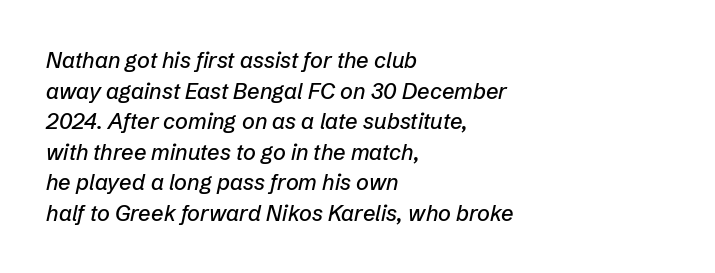
{"italic": "yes", "lean": "right", "slant_degrees": 12, "underline": "no", "align": "left", "line_spacing": "normal", "line_spacing_ratio": 1.39, "letter_spacing": "normal", "letter_spacing_em": 0.0, "glyph_px": 22}
